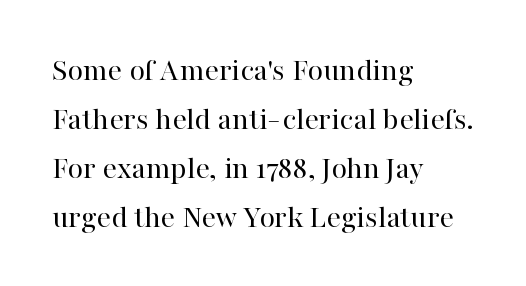
The image shows 32 px regular-weight serif type, upright; set left-aligned, normal line spacing (1.53x), normal letter spacing, not underlined; high stroke contrast and a medium x-height.
